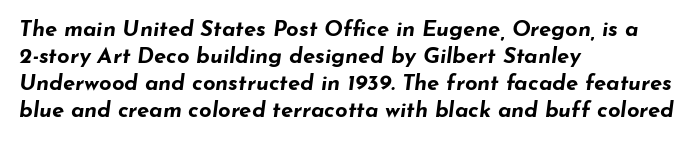
Q: Is the text bold? A: Yes.
Q: Is the text italic (slanted)? A: Yes, it leans right by about 7 degrees.
Q: Is the text underlined? A: No.
Q: How is the paragraph aligned? A: Left-aligned.
Q: Is the spacing between letters normal or unusually wide? A: Normal.
